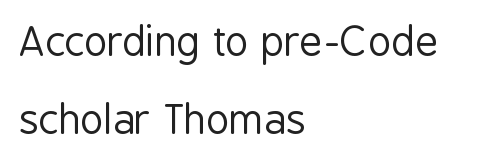
Every row of glyphs begins at an identical x-position on the left. Upright lettering throughout. Any mark beneath the type? The region is blank. The font family rendered here belongs to the sans-serif group.
